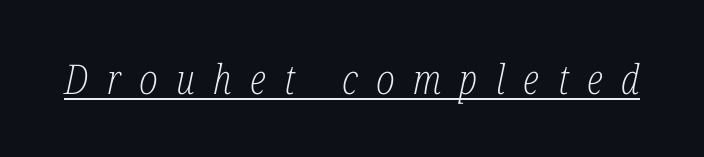
Q: Is the text bold? A: No.
Q: Is the text italic (slanted)? A: Yes, it leans right by about 12 degrees.
Q: Is the typeface a serif or a sans-serif typeface? A: Serif.
Q: Is the text underlined? A: Yes.
Q: Is the spacing between letters normal or unusually wide? A: Unusually wide.
Q: Width (condensed, normal, or wide)? A: Condensed.
Q: Stroke contrast? A: Low.
Q: x-height? A: Medium.
Q: Monospaced? A: No.
